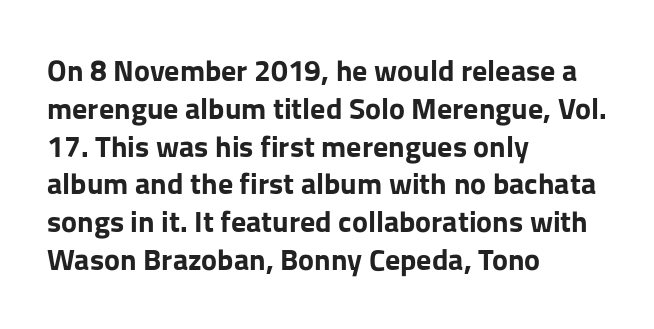
Q: Is the text bold? A: Yes.
Q: Is the text italic (slanted)? A: No, it is upright.
Q: Is the typeface a serif or a sans-serif typeface? A: Sans-serif.
Q: Is the text underlined? A: No.
Q: How is the paragraph aligned? A: Left-aligned.
Q: Is the spacing between letters normal or unusually wide? A: Normal.
Q: Is the spacing between lines tight, normal or loose? A: Normal.
Q: Width (condensed, normal, or wide)? A: Normal.
Q: Stroke contrast? A: Low.
Q: x-height? A: Medium.
Q: Monospaced? A: No.
